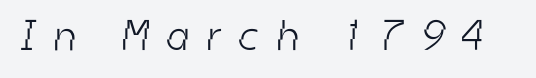
A typesetter would call this proportional, since set widths differ per character. The face used here is a sans, in the tradition of grotesques and geometrics. Descenders are the only things crossing below the line. The characters are drawn with everyday or finer stroke widths. These lines have a slow, spaced-out rhythm from letter to letter.
